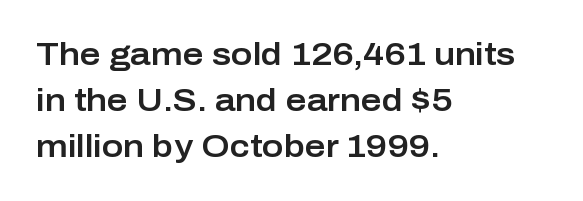
The image shows 32 px sans-serif type, upright; set left-aligned, normal line spacing (1.44x), normal letter spacing, not underlined; low stroke contrast and a medium x-height.
